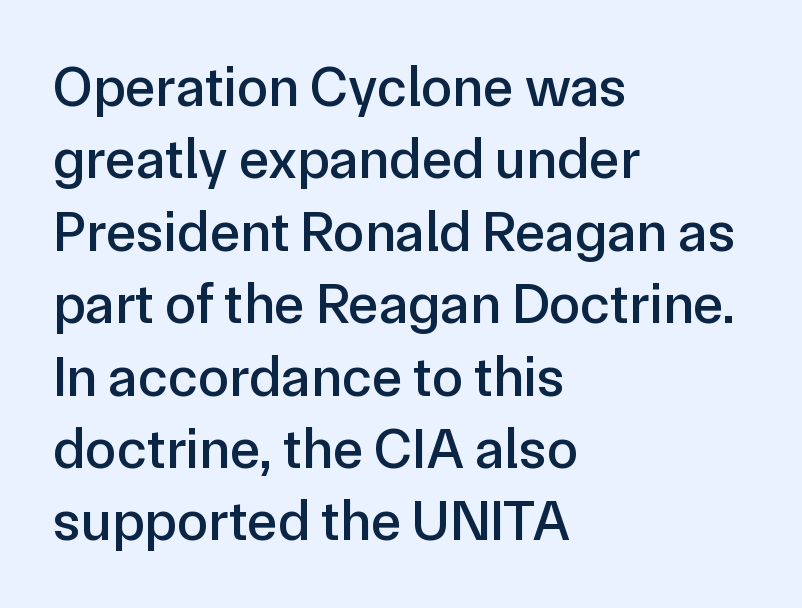
{"serif": "no", "italic": "no", "width": "normal", "stroke_contrast": "low", "x_height": "medium", "monospaced": "no", "underline": "no", "align": "left", "line_spacing": "normal", "line_spacing_ratio": 1.27, "letter_spacing": "normal", "letter_spacing_em": 0.0, "glyph_px": 57}
